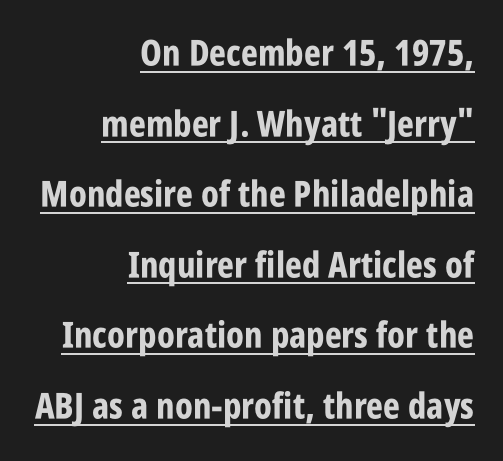
The image shows 36 px bold, condensed sans-serif type, upright; set right-aligned, loose line spacing (1.96x), normal letter spacing, underlined; low stroke contrast and a large x-height.
